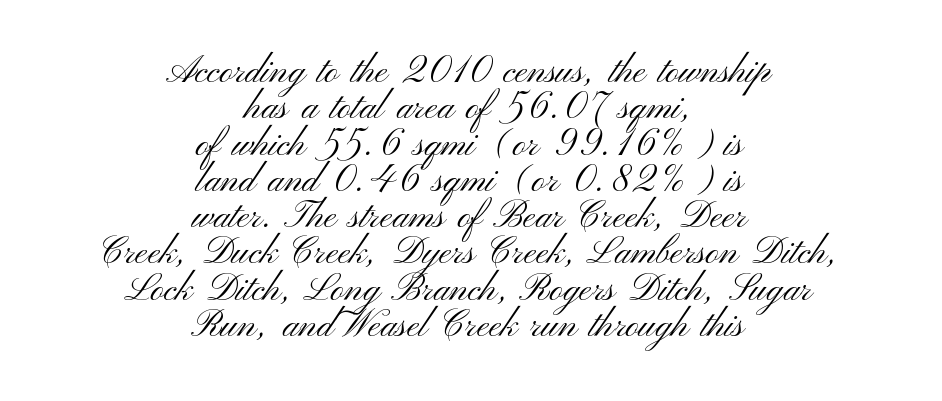
This rendering employs a face without finishing strokes, i.e., a sans-serif. A light-to-regular cut is what we see here. Horizontally, the lines are justified to the midpoint only. Is this a fixed-width face? No — the glyphs have proportional, varying widths.
